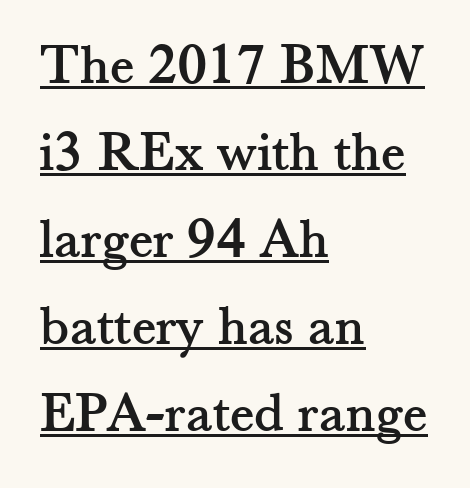
{"serif": "yes", "italic": "no", "width": "normal", "stroke_contrast": "medium", "x_height": "small", "monospaced": "no", "underline": "yes", "align": "left", "line_spacing": "normal", "line_spacing_ratio": 1.5, "letter_spacing": "normal", "letter_spacing_em": 0.0, "glyph_px": 58}
